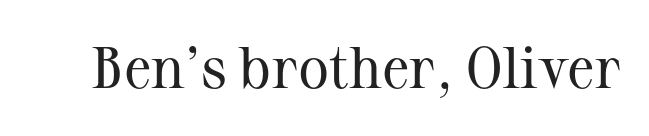
{"serif": "yes", "italic": "no", "bold": "no", "weight": "regular", "width": "normal", "stroke_contrast": "medium", "x_height": "medium", "monospaced": "no", "underline": "no", "letter_spacing": "normal", "letter_spacing_em": 0.0, "glyph_px": 58}
